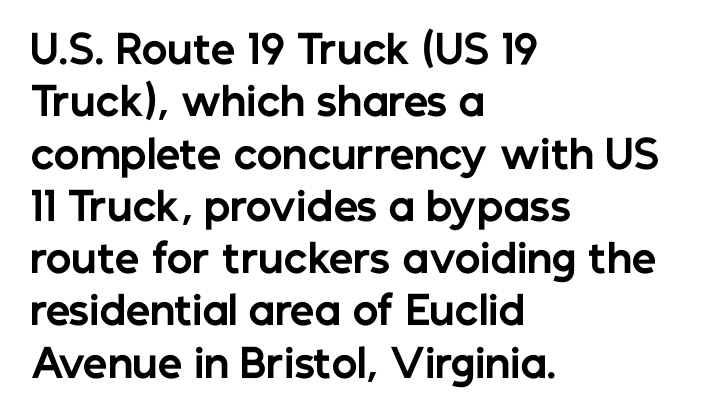
{"serif": "no", "italic": "no", "bold": "yes", "weight": "bold", "width": "normal", "stroke_contrast": "low", "x_height": "medium", "monospaced": "no", "underline": "no", "align": "left", "line_spacing": "normal", "line_spacing_ratio": 1.34, "letter_spacing": "normal", "letter_spacing_em": 0.0, "glyph_px": 39}
